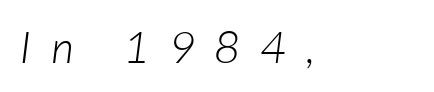
A clean baseline with only descenders dipping below it. The letters look calm and open, with moderate or lighter stems. All the whitespace from short lines collects on the right. Characters follow at a spacing far wider than the type designer built in. Style check: oblique. This sample has the flowing, uneven cadence of proportional lettering.
